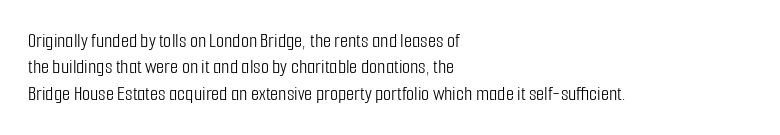
The rendering uses a moderate line-height, typical for paragraphs. Only glyphs here, with clear space below each row. The passage is arranged the way most books set body copy — flush left. Spacing between characters is what you'd get straight out of the box.
